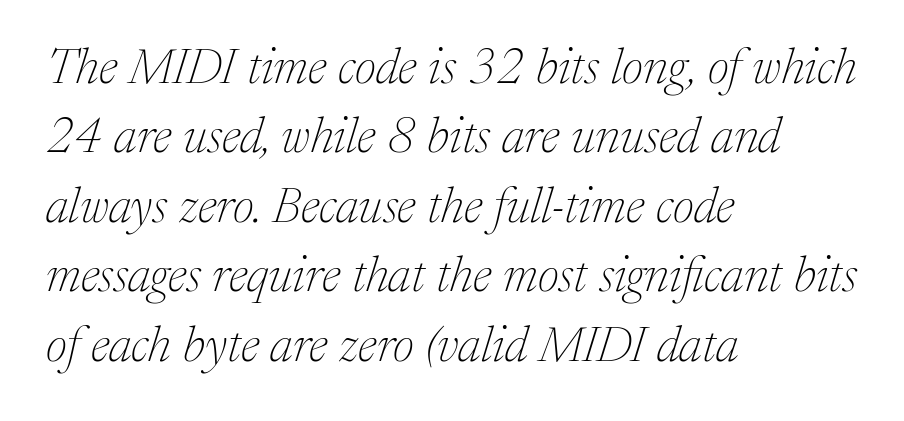
{"serif": "yes", "italic": "yes", "lean": "right", "slant_degrees": 17, "bold": "no", "weight": "thin", "width": "normal", "stroke_contrast": "medium", "x_height": "medium", "monospaced": "no", "underline": "no", "align": "left", "line_spacing": "normal", "line_spacing_ratio": 1.39, "letter_spacing": "normal", "letter_spacing_em": 0.0, "glyph_px": 50}
